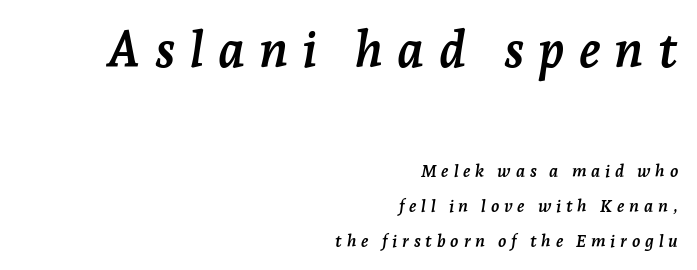
Q: Is the text bold? A: Yes.
Q: Is the text italic (slanted)? A: Yes, it leans right by about 7 degrees.
Q: Is the typeface a serif or a sans-serif typeface? A: Serif.
Q: Is the text underlined? A: No.
Q: How is the paragraph aligned? A: Right-aligned.
Q: Is the spacing between letters normal or unusually wide? A: Unusually wide.
Q: Is the spacing between lines tight, normal or loose? A: Loose.
Q: Which block of text is set in a larger size, the first (top) or the second (bottom)? A: The first (top) one.
Q: Width (condensed, normal, or wide)? A: Normal.
Q: Stroke contrast? A: Low.
Q: x-height? A: Medium.
Q: Monospaced? A: No.
